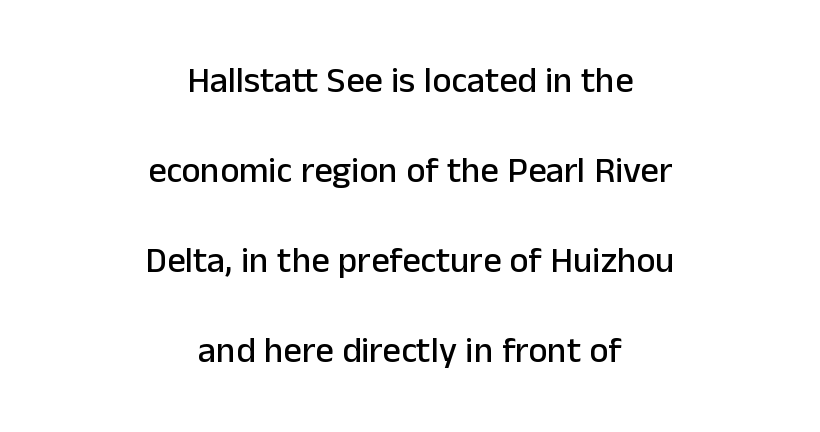
This rendering leaves character spacing at its baseline value. Just letters on the line, the space beneath them empty. Leftover space on each line is divided equally before and after the words. Each letter's strokes conclude bluntly, with no projecting serifs. The passage shown is typed in a proportional face where columns would drift.
